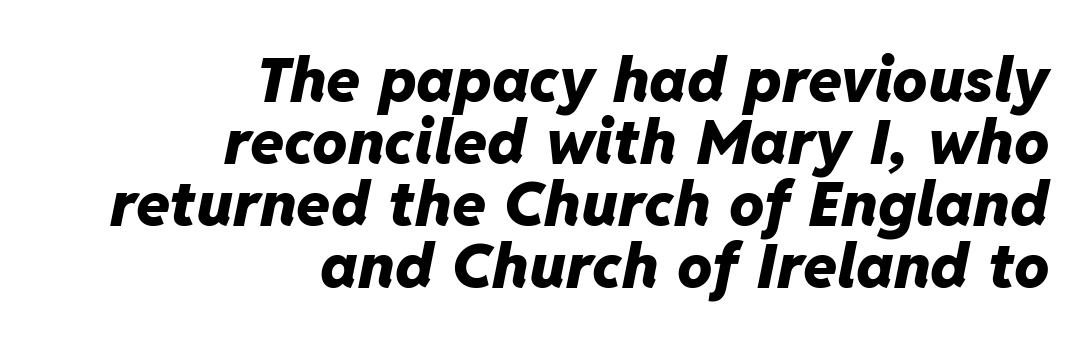
Q: Is the text bold? A: Yes.
Q: Is the text italic (slanted)? A: Yes, it leans right by about 11 degrees.
Q: Is the text underlined? A: No.
Q: How is the paragraph aligned? A: Right-aligned.
Q: Is the spacing between letters normal or unusually wide? A: Normal.
Q: Is the spacing between lines tight, normal or loose? A: Tight.
Q: Width (condensed, normal, or wide)? A: Normal.
Q: Stroke contrast? A: Low.
Q: x-height? A: Medium.
Q: Monospaced? A: No.
